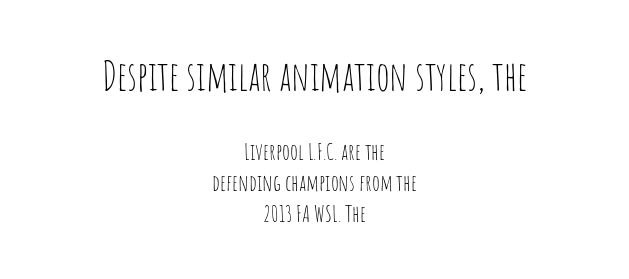
{"serif": "no", "italic": "no", "bold": "no", "weight": "thin", "width": "condensed", "stroke_contrast": "low", "x_height": "large", "monospaced": "no", "underline": "no", "align": "center", "line_spacing": "normal", "line_spacing_ratio": 1.35, "letter_spacing": "normal", "letter_spacing_em": 0.0, "larger_block": "first", "size_ratio": 1.74, "glyph_px": 40}
